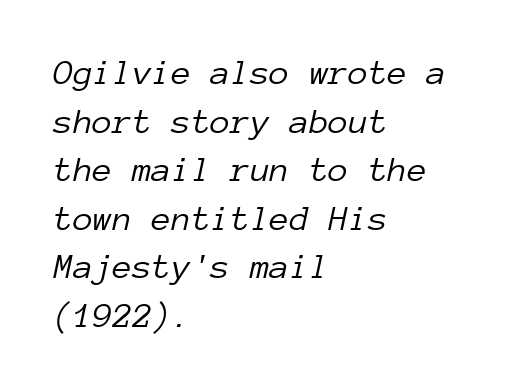
The image shows 36 px light type, italic (leaning right), monospaced; set left-aligned, normal line spacing (1.35x), normal letter spacing, not underlined; low stroke contrast and a medium x-height.
